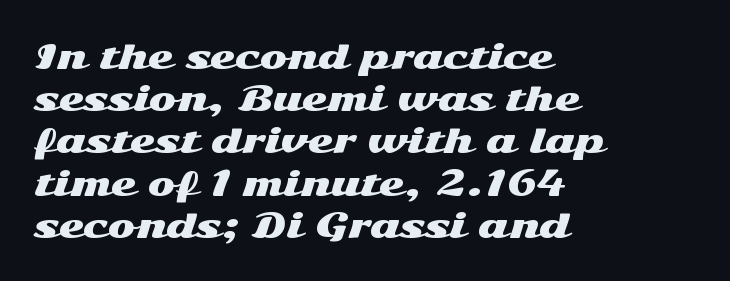
{"serif": "no", "width": "wide", "stroke_contrast": "medium", "x_height": "medium", "monospaced": "no", "underline": "no", "align": "left", "line_spacing": "normal", "line_spacing_ratio": 1.28, "letter_spacing": "normal", "letter_spacing_em": 0.0, "glyph_px": 33}
